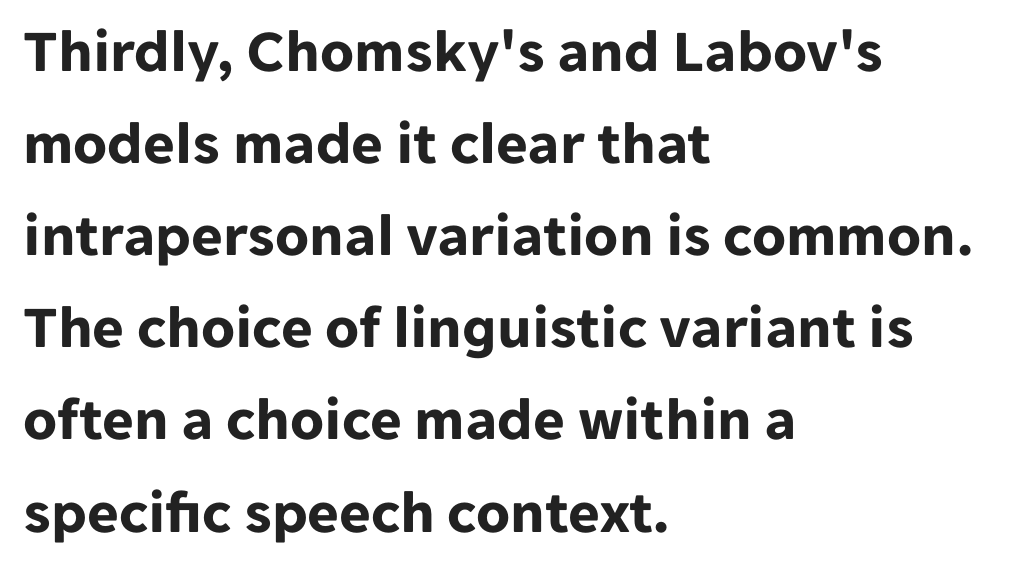
Q: Is the text bold? A: Yes.
Q: Is the text italic (slanted)? A: No, it is upright.
Q: Is the typeface a serif or a sans-serif typeface? A: Sans-serif.
Q: Is the text underlined? A: No.
Q: How is the paragraph aligned? A: Left-aligned.
Q: Is the spacing between letters normal or unusually wide? A: Normal.
Q: Is the spacing between lines tight, normal or loose? A: Normal.
Q: Width (condensed, normal, or wide)? A: Normal.
Q: Stroke contrast? A: Low.
Q: x-height? A: Medium.
Q: Monospaced? A: No.
